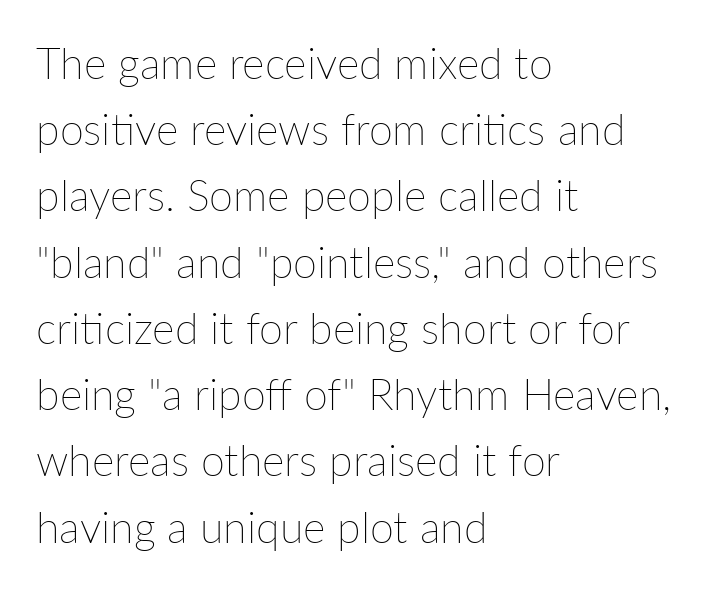
Summary of vertical rhythm: regular, with standard interline spacing. The specimen reads as upright at a glance. No word sits above an underline. The rag falls on the right side of this text block.
